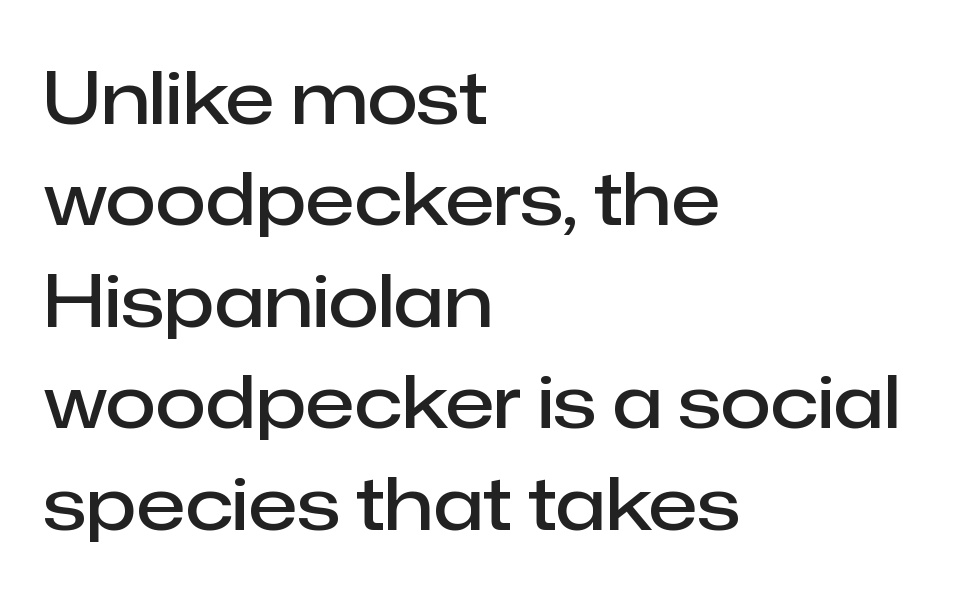
Q: Is the text bold? A: Semi-bold.
Q: Is the text italic (slanted)? A: No, it is upright.
Q: Is the typeface a serif or a sans-serif typeface? A: Sans-serif.
Q: Is the text underlined? A: No.
Q: How is the paragraph aligned? A: Left-aligned.
Q: Is the spacing between letters normal or unusually wide? A: Normal.
Q: Is the spacing between lines tight, normal or loose? A: Normal.
Q: Width (condensed, normal, or wide)? A: Normal.
Q: Stroke contrast? A: Low.
Q: x-height? A: Medium.
Q: Monospaced? A: No.
